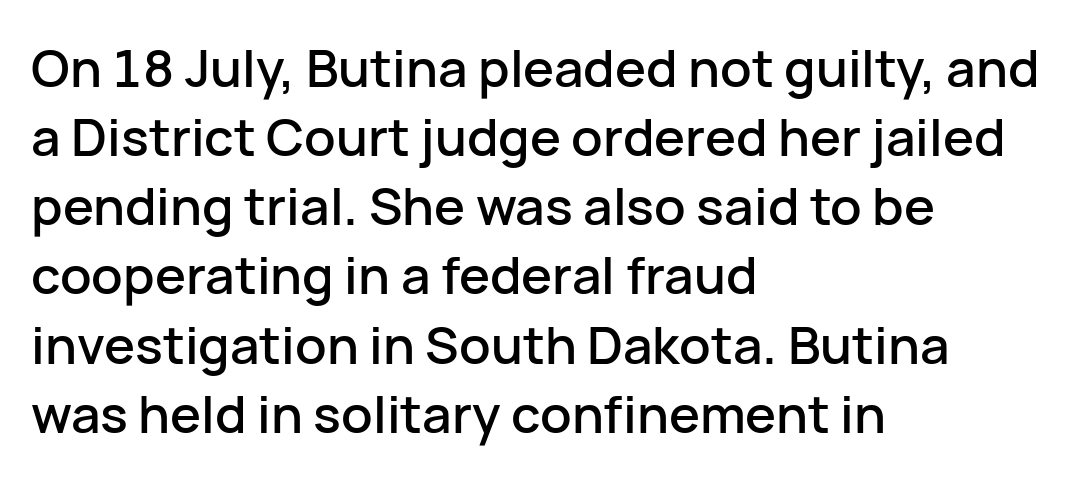
Q: Is the text italic (slanted)? A: No, it is upright.
Q: Is the typeface a serif or a sans-serif typeface? A: Sans-serif.
Q: Is the text underlined? A: No.
Q: How is the paragraph aligned? A: Left-aligned.
Q: Is the spacing between letters normal or unusually wide? A: Normal.
Q: Is the spacing between lines tight, normal or loose? A: Normal.
Q: Width (condensed, normal, or wide)? A: Normal.
Q: Stroke contrast? A: Low.
Q: x-height? A: Medium.
Q: Monospaced? A: No.
